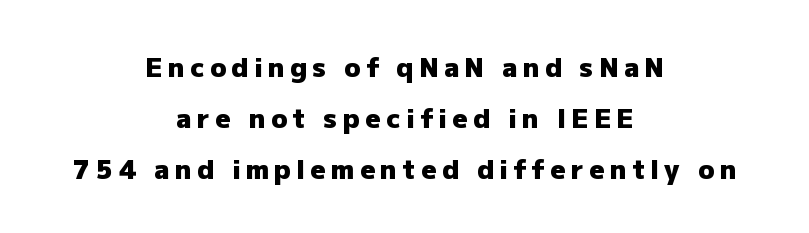
{"italic": "no", "bold": "yes", "underline": "no", "align": "center", "line_spacing": "loose", "line_spacing_ratio": 1.96, "letter_spacing": "wide", "letter_spacing_em": 0.22, "glyph_px": 26}
